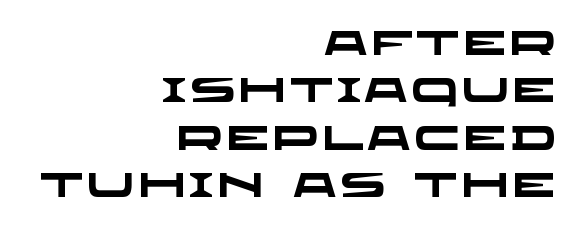
The image shows 34 px heavy, wide sans-serif type; set right-aligned, normal line spacing (1.39x), not underlined; low stroke contrast and a large x-height.
